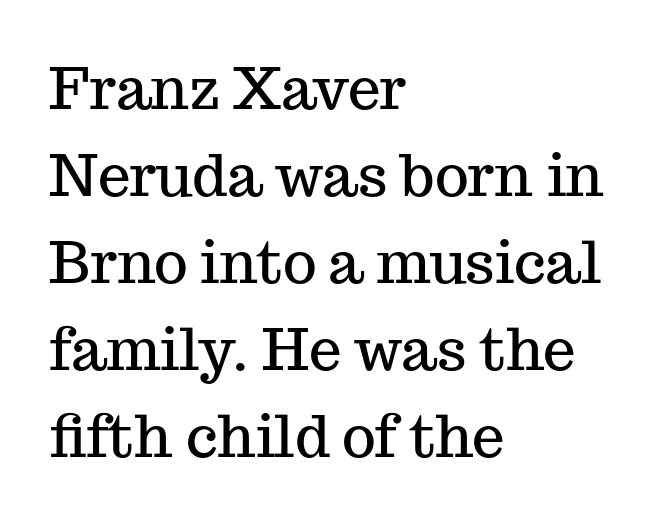
Does the type have serifs? Yes, each stem ends in a small foot. Tall strokes in this sample are plumb rather than angled. Which margin do the lines hug? The left one — the right edge is uneven. Normally led — the rows are evenly, conventionally spaced.
